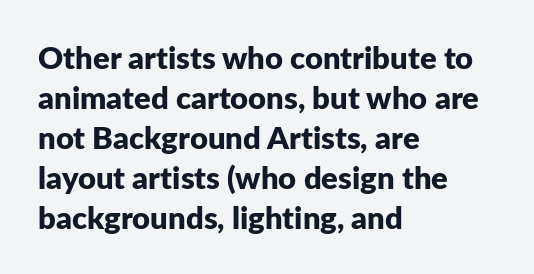
Q: Is the text bold? A: Yes.
Q: Is the text italic (slanted)? A: No, it is upright.
Q: Is the typeface a serif or a sans-serif typeface? A: Sans-serif.
Q: Is the text underlined? A: No.
Q: How is the paragraph aligned? A: Left-aligned.
Q: Is the spacing between letters normal or unusually wide? A: Normal.
Q: Is the spacing between lines tight, normal or loose? A: Normal.
Q: Width (condensed, normal, or wide)? A: Normal.
Q: Stroke contrast? A: Low.
Q: x-height? A: Medium.
Q: Monospaced? A: No.
